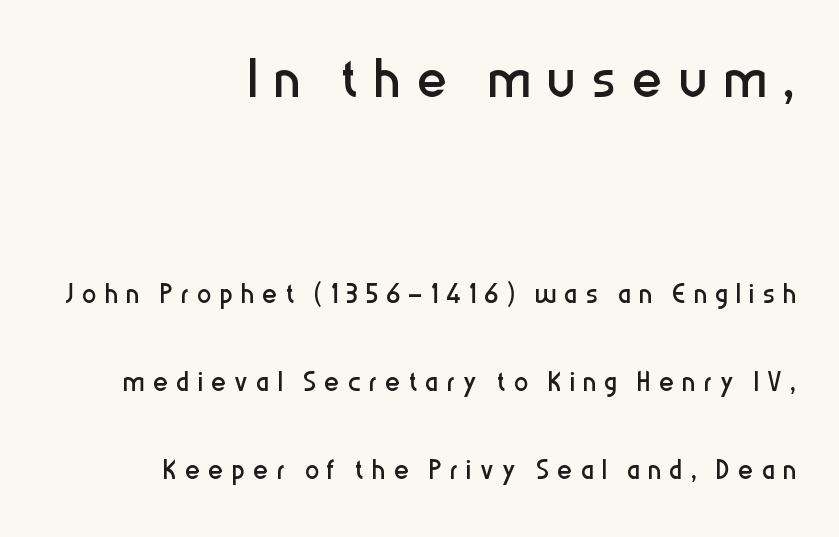
The font is comparable to plain body text, perhaps lighter. The space between consecutive lines is lavish. Note: no serifs on the glyphs. Of the two passages, the one on top uses the larger point size. Typeset ragged left — the right edge is the straight one.
